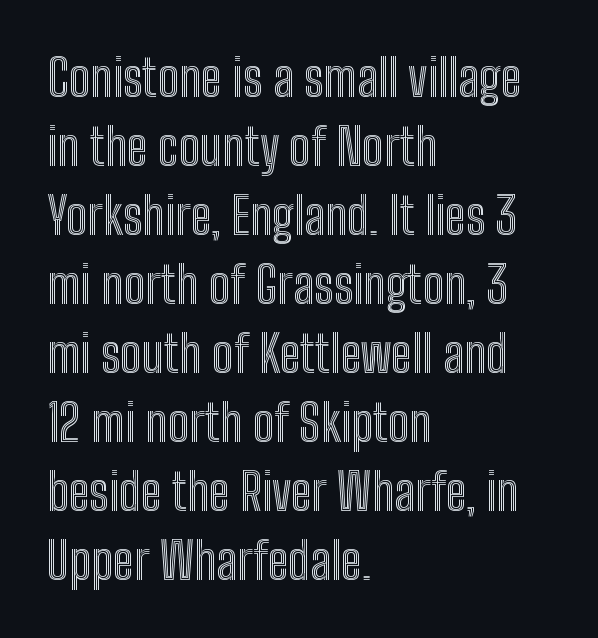
{"italic": "no", "width": "condensed", "x_height": "medium", "monospaced": "no", "underline": "no", "align": "left", "line_spacing": "normal", "line_spacing_ratio": 1.38, "letter_spacing": "normal", "letter_spacing_em": 0.0, "glyph_px": 50}
